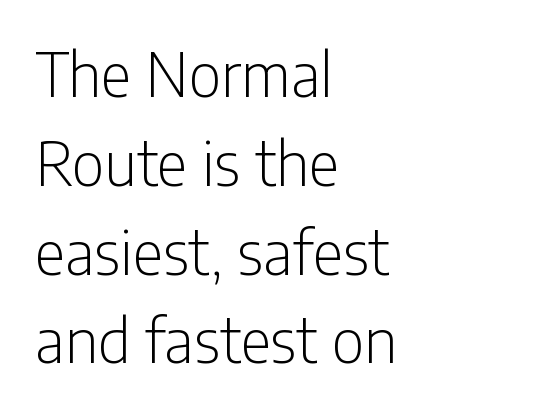
{"serif": "no", "italic": "no", "bold": "no", "weight": "light", "width": "condensed", "stroke_contrast": "low", "x_height": "medium", "monospaced": "no", "underline": "no", "align": "left", "line_spacing": "normal", "line_spacing_ratio": 1.48, "letter_spacing": "normal", "letter_spacing_em": 0.0, "glyph_px": 60}
